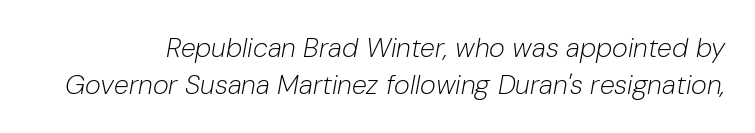
{"italic": "yes", "lean": "right", "slant_degrees": 10, "bold": "no", "underline": "no", "line_spacing": "normal", "line_spacing_ratio": 1.36, "letter_spacing": "normal", "letter_spacing_em": 0.0, "glyph_px": 27}
